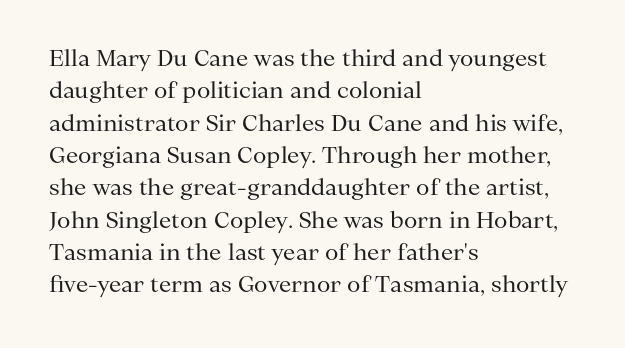
Q: Is the text bold? A: No.
Q: Is the text italic (slanted)? A: No, it is upright.
Q: Is the text underlined? A: No.
Q: How is the paragraph aligned? A: Left-aligned.
Q: Is the spacing between letters normal or unusually wide? A: Normal.
Q: Is the spacing between lines tight, normal or loose? A: Normal.
